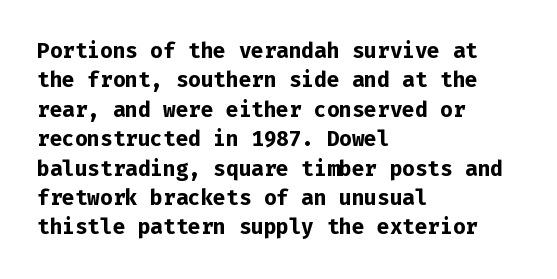
The image shows 21 px bold type, upright; set left-aligned, normal line spacing (1.4x), normal letter spacing, not underlined.
